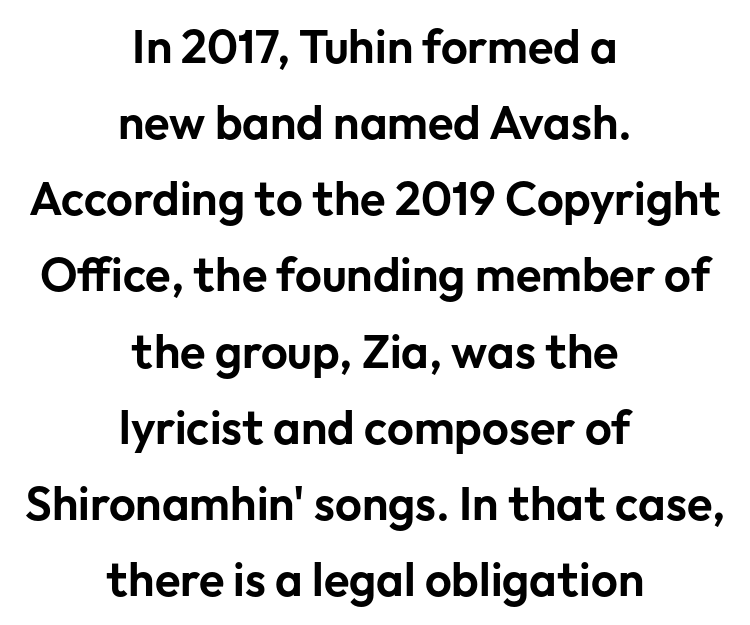
The image shows 47 px sans-serif type, upright; set centered, normal line spacing (1.62x), normal letter spacing, not underlined; low stroke contrast and a medium x-height.
